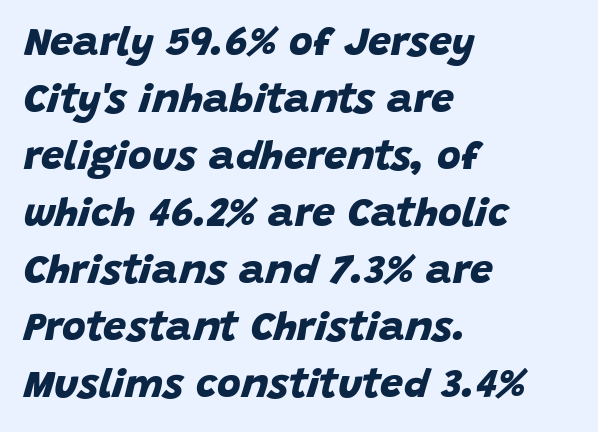
Q: Is the text bold? A: Yes.
Q: Is the typeface a serif or a sans-serif typeface? A: Sans-serif.
Q: Is the text underlined? A: No.
Q: How is the paragraph aligned? A: Left-aligned.
Q: Is the spacing between letters normal or unusually wide? A: Normal.
Q: Is the spacing between lines tight, normal or loose? A: Normal.
Q: Width (condensed, normal, or wide)? A: Normal.
Q: Stroke contrast? A: Low.
Q: x-height? A: Large.
Q: Monospaced? A: No.
